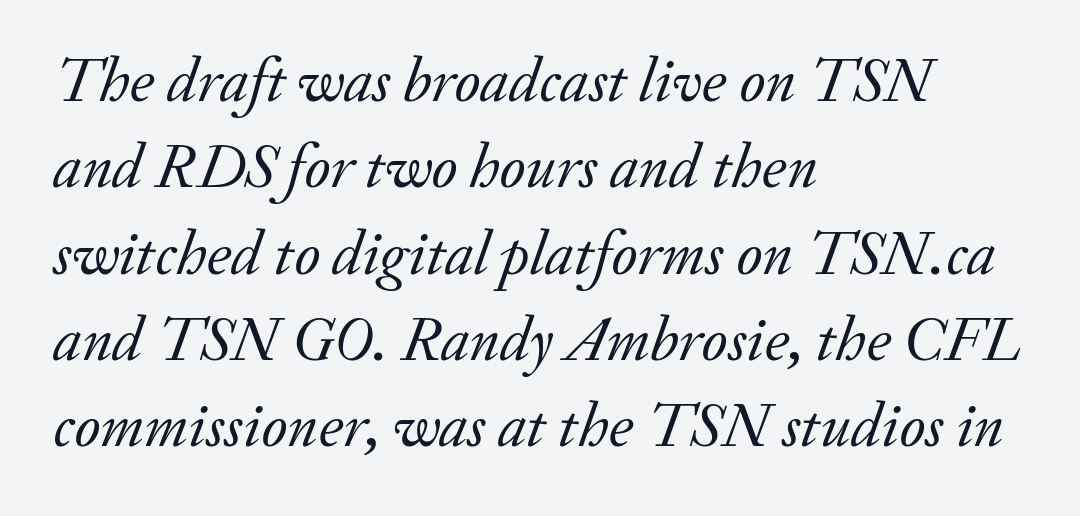
You can tell from the footed stems that serif type was used. Underlining? Definitely not there. These lines are rendered in a variable-pitch font. Line beginnings align vertically; line endings do not.
